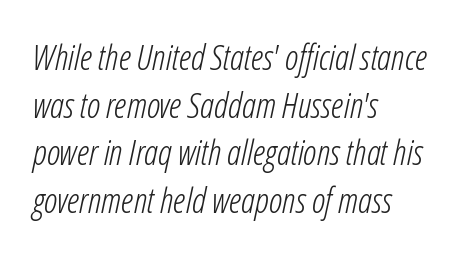
Nobody touched the tracking dial on this one. Does the leading feel generous? No, just average. Words float on clear page, feet unadorned. The paragraph shown leans on its left margin. You can tell it's italic because the verticals aren't actually vertical. The passage shown is typed in a proportional face where columns would drift.
